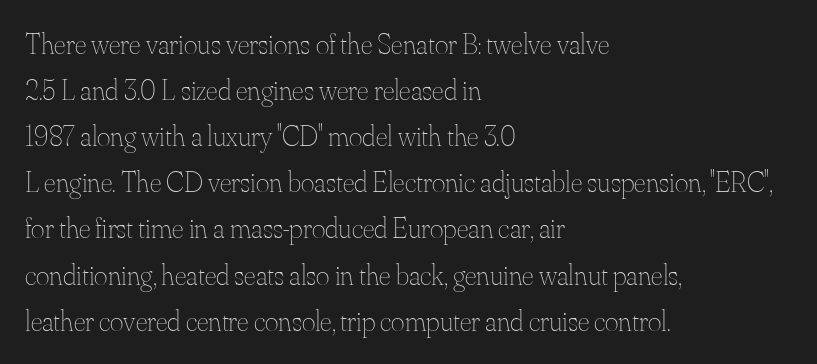
{"italic": "no", "bold": "no", "weight": "thin", "width": "normal", "stroke_contrast": "medium", "x_height": "small", "monospaced": "no", "underline": "no", "align": "left", "line_spacing": "normal", "line_spacing_ratio": 1.59, "letter_spacing": "normal", "letter_spacing_em": 0.0, "glyph_px": 29}
